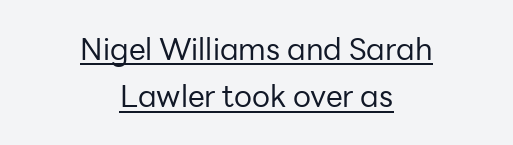
The image shows 30 px regular-weight sans-serif type, upright; set centered, normal line spacing (1.58x), normal letter spacing, underlined; low stroke contrast and a medium x-height.
